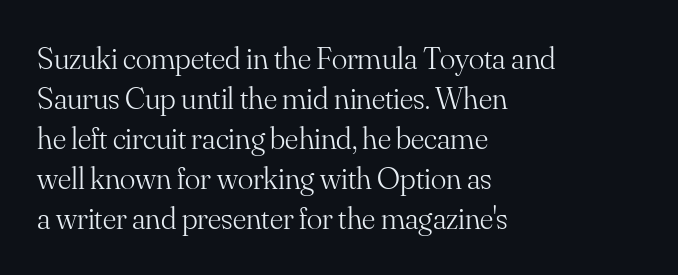
These glyphs show unthickened strokes, regular width or finer. A typesetter would call this leading conventional body-copy spacing. Is there any slant? The stems are plumb. The zone under the glyphs is completely vacant. Spacing between characters is what you'd get straight out of the box. Character widths vary here, with narrow letters taking less room than wide ones.
